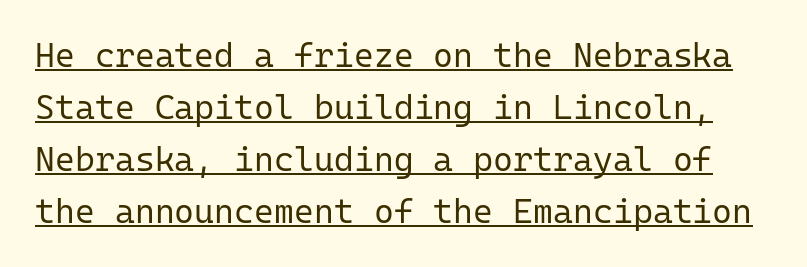
The image shows 34 px regular-weight sans-serif type, upright, monospaced; set normal line spacing (1.53x), normal letter spacing, underlined; low stroke contrast and a medium x-height.
